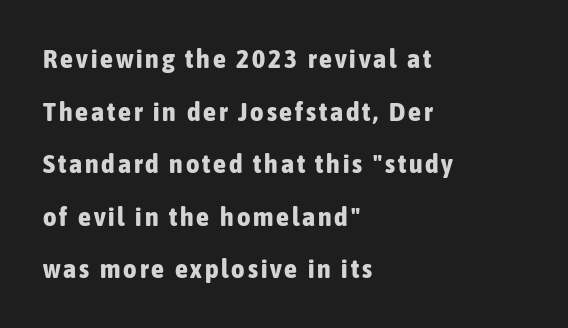
The image shows 26 px bold type, upright; set left-aligned, loose line spacing (2.02x), not underlined.
